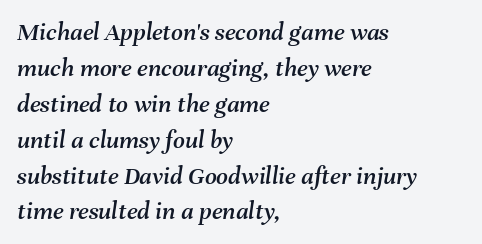
{"italic": "yes", "lean": "right", "slant_degrees": 8, "underline": "no", "align": "left", "line_spacing": "normal", "line_spacing_ratio": 1.38, "letter_spacing": "normal", "letter_spacing_em": 0.0, "glyph_px": 26}
